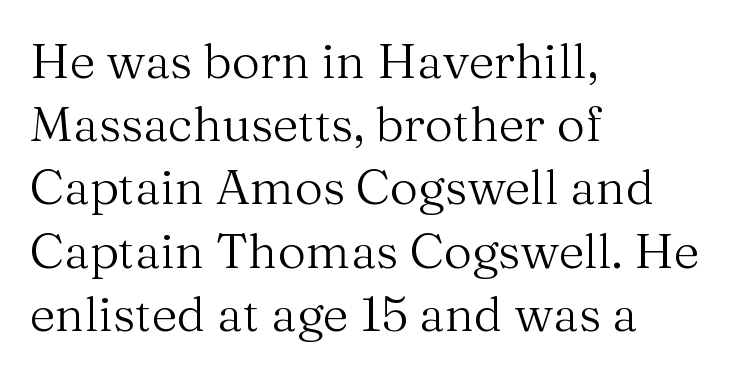
Q: Is the text bold? A: No.
Q: Is the text italic (slanted)? A: No, it is upright.
Q: Is the typeface a serif or a sans-serif typeface? A: Serif.
Q: Is the text underlined? A: No.
Q: How is the paragraph aligned? A: Left-aligned.
Q: Is the spacing between letters normal or unusually wide? A: Normal.
Q: Is the spacing between lines tight, normal or loose? A: Normal.
Q: Width (condensed, normal, or wide)? A: Normal.
Q: Stroke contrast? A: Medium.
Q: x-height? A: Medium.
Q: Monospaced? A: No.
